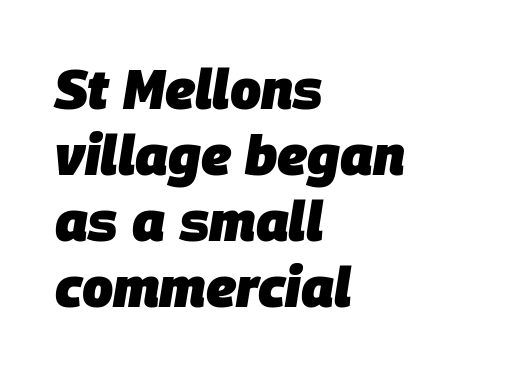
Rule under the text: the space is simply empty. Varying glyph widths throughout — classic text-font behaviour. Every character sits at an angle, as italics do. Stroke thickness is high; the sample reads as a true bold.
